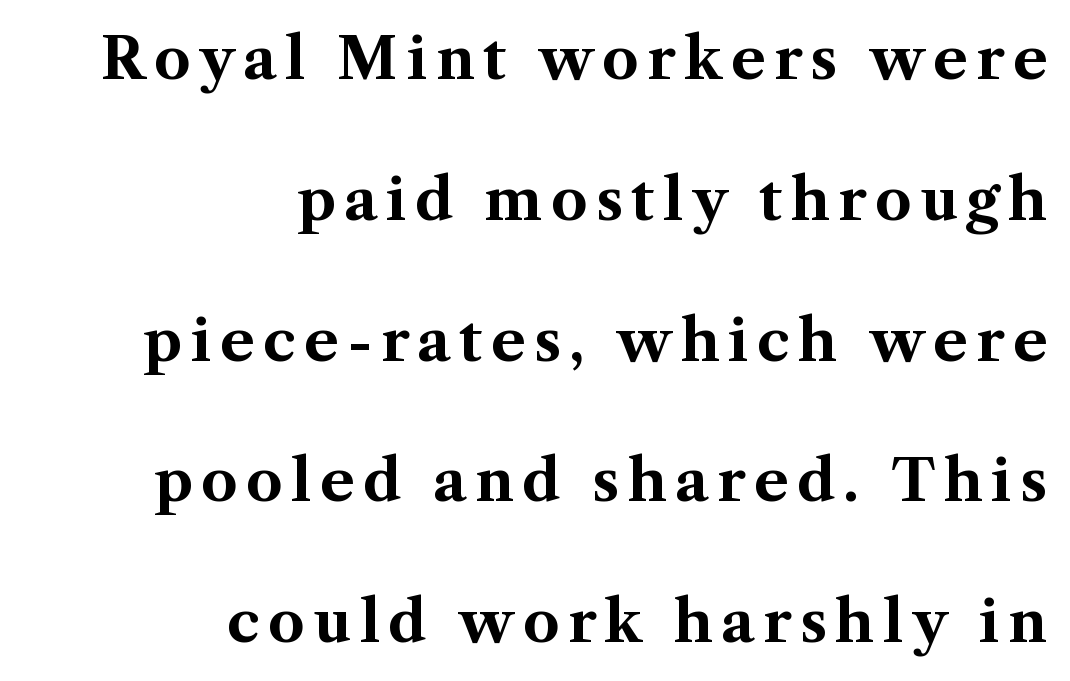
The image shows 57 px bold serif type, upright; set right-aligned, loose line spacing (2.47x), not underlined; medium stroke contrast and a medium x-height.
